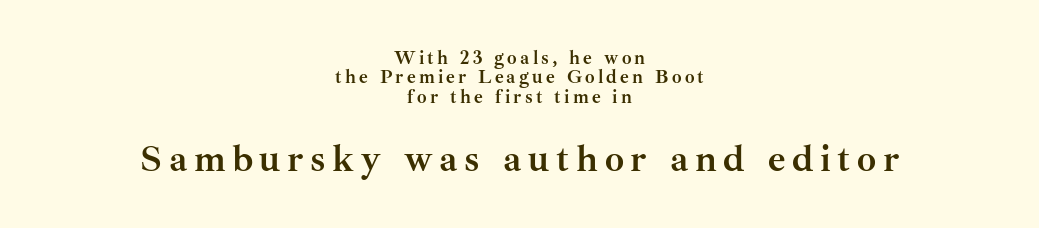
Q: Is the text bold? A: Yes.
Q: Is the text italic (slanted)? A: No, it is upright.
Q: Is the typeface a serif or a sans-serif typeface? A: Serif.
Q: Is the text underlined? A: No.
Q: How is the paragraph aligned? A: Centered.
Q: Is the spacing between lines tight, normal or loose? A: Tight.
Q: Which block of text is set in a larger size, the first (top) or the second (bottom)? A: The second (bottom) one.
Q: Width (condensed, normal, or wide)? A: Normal.
Q: Stroke contrast? A: Medium.
Q: x-height? A: Small.
Q: Monospaced? A: No.
